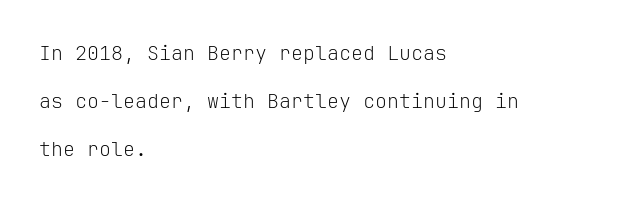
{"italic": "no", "bold": "no", "underline": "no", "align": "left", "line_spacing": "loose", "line_spacing_ratio": 2.39, "letter_spacing": "normal", "letter_spacing_em": 0.0, "glyph_px": 20}
